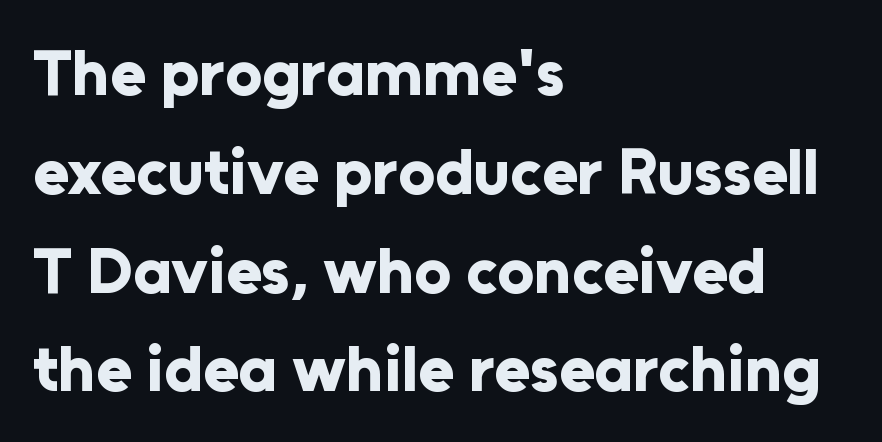
This sample keeps an unexceptional amount of space between lines. Plain, unruled lines of type. These lines were composed using upright roman letters. One-word summary of the alignment: left. A typesetter would call this proportional, since set widths differ per character. Is this a sans? Yes — the strokes have no serifs.
